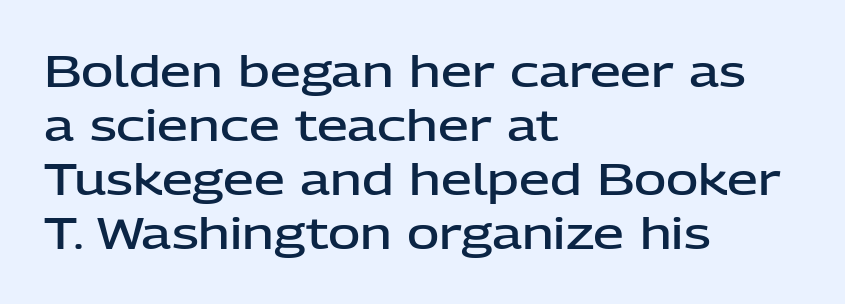
The image shows 44 px semibold sans-serif type, upright; set left-aligned, line spacing 1.23x, normal letter spacing, not underlined; low stroke contrast and a medium x-height.
